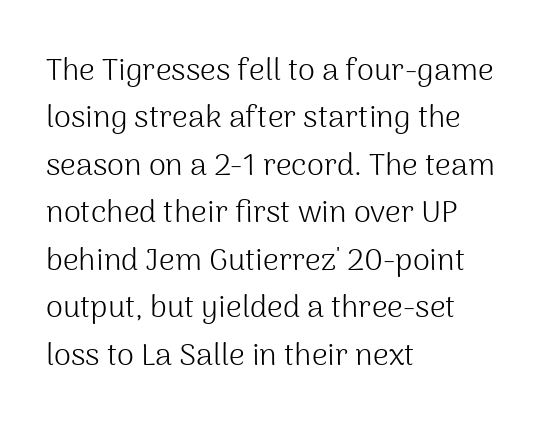
{"serif": "no", "italic": "no", "bold": "no", "weight": "light", "width": "normal", "stroke_contrast": "medium", "x_height": "medium", "monospaced": "no", "underline": "no", "align": "left", "line_spacing": "normal", "line_spacing_ratio": 1.53, "letter_spacing": "normal", "letter_spacing_em": 0.0, "glyph_px": 31}
